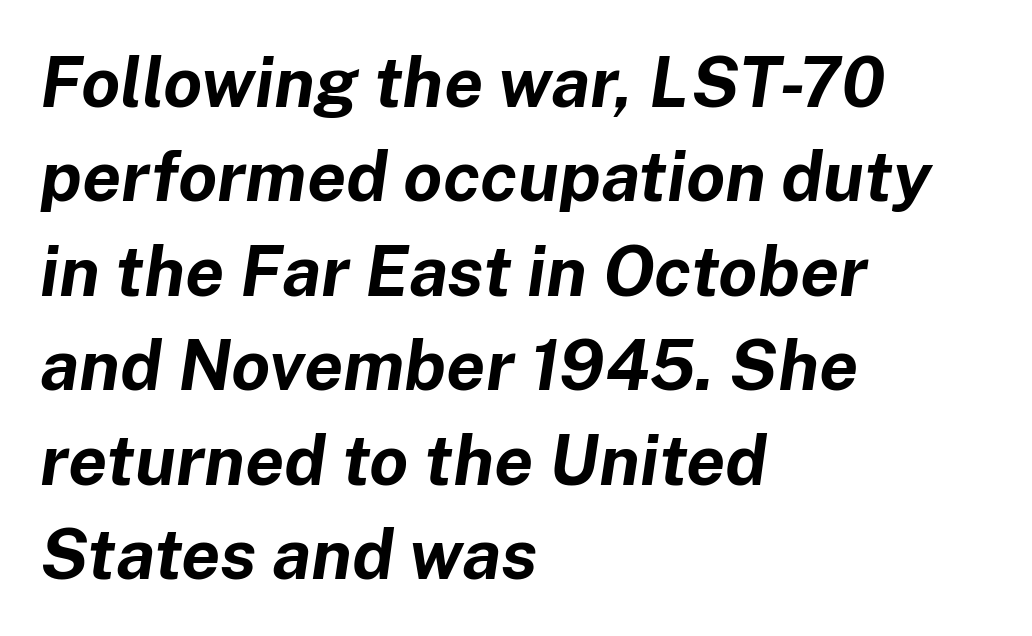
Q: Is the text bold? A: Yes.
Q: Is the text italic (slanted)? A: Yes, it leans right by about 8 degrees.
Q: Is the text underlined? A: No.
Q: How is the paragraph aligned? A: Left-aligned.
Q: Is the spacing between letters normal or unusually wide? A: Normal.
Q: Is the spacing between lines tight, normal or loose? A: Normal.
Q: Width (condensed, normal, or wide)? A: Normal.
Q: Stroke contrast? A: Low.
Q: x-height? A: Medium.
Q: Monospaced? A: No.
